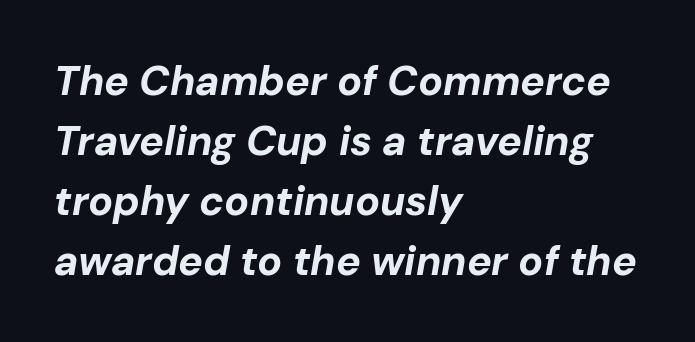
The image shows 41 px bold type, italic (leaning right); set left-aligned, normal line spacing (1.46x), normal letter spacing, not underlined; low stroke contrast and a medium x-height.
